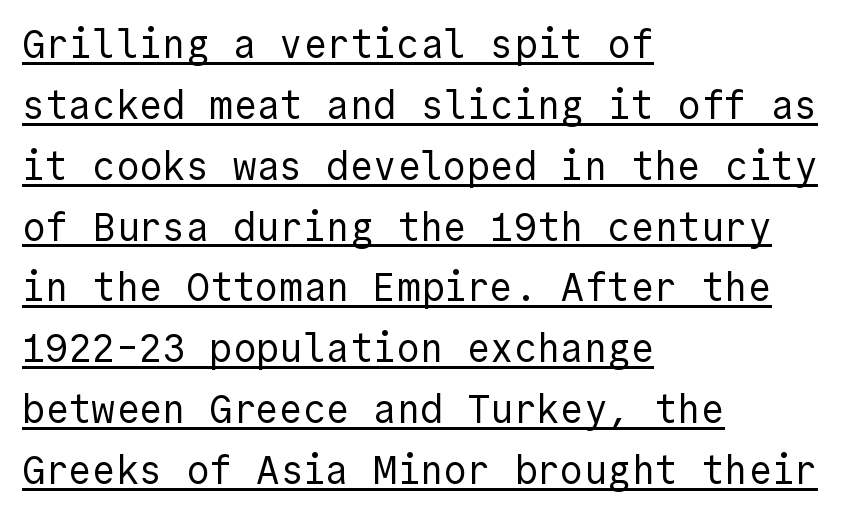
Q: Is the text bold? A: No.
Q: Is the text italic (slanted)? A: No, it is upright.
Q: Is the typeface a serif or a sans-serif typeface? A: Sans-serif.
Q: Is the text underlined? A: Yes.
Q: How is the paragraph aligned? A: Left-aligned.
Q: Is the spacing between letters normal or unusually wide? A: Normal.
Q: Is the spacing between lines tight, normal or loose? A: Normal.
Q: Width (condensed, normal, or wide)? A: Normal.
Q: x-height? A: Medium.
